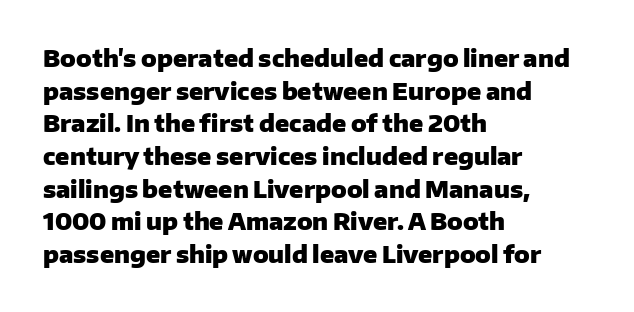
Here the glyphs are tracked normally, forming tight word shapes. One-word summary of the alignment: left. In terms of posture, this sample is upright. Notice how thick the strokes are: this is what a full bold looks like. The lines sit at an ordinary, default distance from one another.
